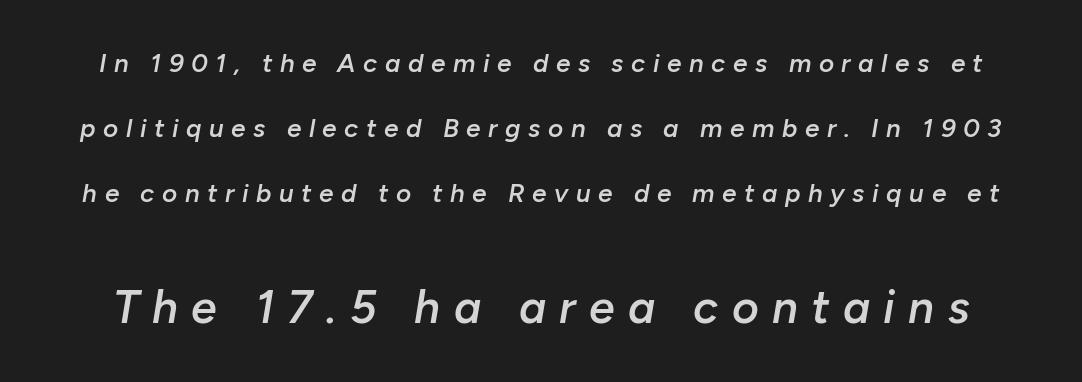
Nobody drew a line under any word here. Varying glyph widths throughout — classic text-font behaviour. Every character sits at an angle, as italics do. The designer gave the closing block more size than the opening block. The tracking reads as deliberately expanded to a designer's eye. The strokes are fattened partway — semibold, not bold.
